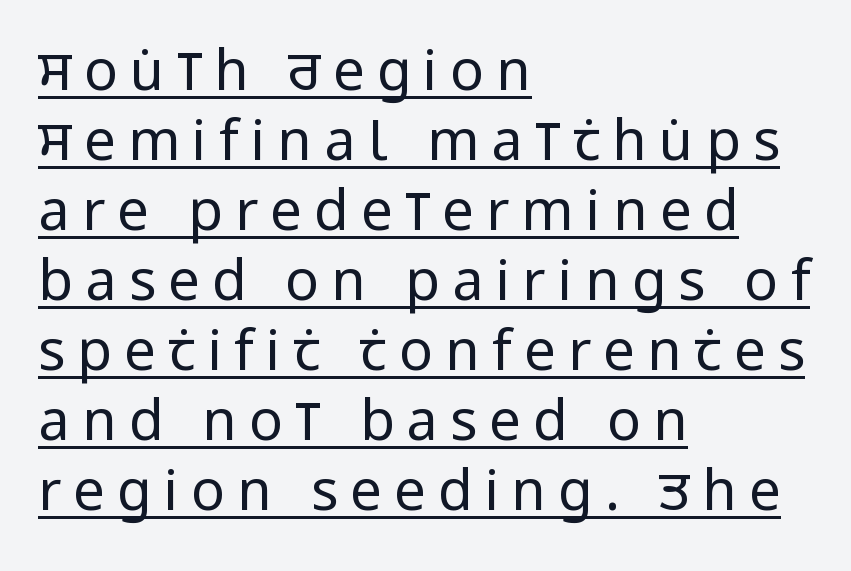
Q: Is the text bold? A: No.
Q: Is the text italic (slanted)? A: No, it is upright.
Q: Is the typeface a serif or a sans-serif typeface? A: Sans-serif.
Q: Is the text underlined? A: Yes.
Q: How is the paragraph aligned? A: Left-aligned.
Q: Is the spacing between letters normal or unusually wide? A: Unusually wide.
Q: Is the spacing between lines tight, normal or loose? A: Normal.
Q: Width (condensed, normal, or wide)? A: Condensed.
Q: Stroke contrast? A: Low.
Q: x-height? A: Large.
Q: Monospaced? A: No.
